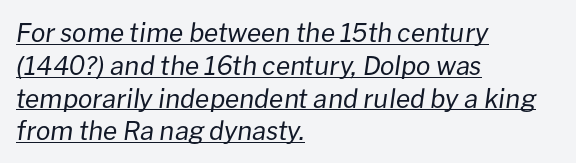
Caption: lettering with a line underneath. Baseline-to-baseline distance is the conventional proportion of letter height. Summary of weight: not heavy and not bold. The lines in this sample share a left origin and differ only in where they stop.
